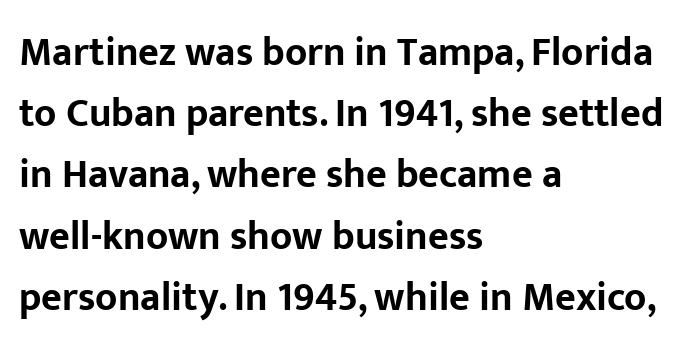
Q: Is the text bold? A: Yes.
Q: Is the text italic (slanted)? A: No, it is upright.
Q: Is the typeface a serif or a sans-serif typeface? A: Sans-serif.
Q: Is the text underlined? A: No.
Q: How is the paragraph aligned? A: Left-aligned.
Q: Is the spacing between letters normal or unusually wide? A: Normal.
Q: Is the spacing between lines tight, normal or loose? A: Normal.
Q: Width (condensed, normal, or wide)? A: Normal.
Q: Stroke contrast? A: Low.
Q: x-height? A: Medium.
Q: Monospaced? A: No.
